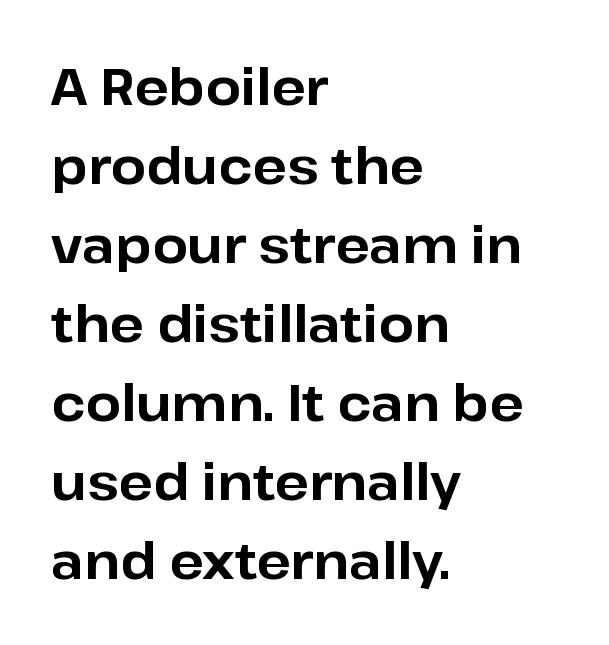
Strong, thick strokes mark this as bold type. This rendering uses left alignment, leaving the right contour irregular. Interline gaps are of average width in this sample. Glance below the letters and you will spot only blank space. The face used here is proportionally spaced, like ordinary book or web type. Standard letterfit; no display-style spreading of the glyphs.
